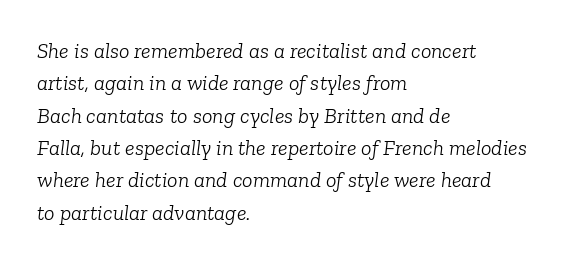
Each new line begins a customary step beneath the previous one. Short note: letters normally spaced. Beneath every word, the page is bare. Stroke thickness stays within the range of a standard reading face or lighter. Tall strokes in this sample are angled rather than plumb.
